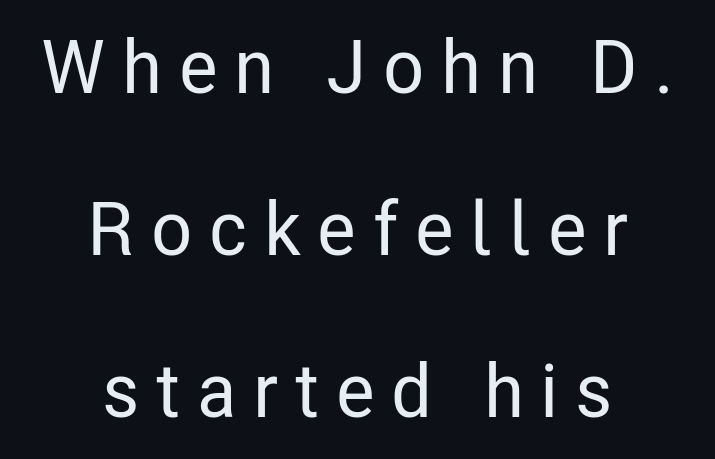
The image shows 75 px condensed sans-serif type, upright; set centered, loose line spacing (2.16x), unusually wide letter spacing (+0.22 em), not underlined; low stroke contrast and a medium x-height.
